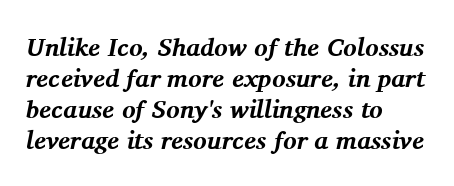
{"italic": "yes", "lean": "right", "slant_degrees": 11, "bold": "yes", "underline": "no", "align": "left", "line_spacing_ratio": 1.24, "letter_spacing": "normal", "letter_spacing_em": 0.0, "glyph_px": 25}
